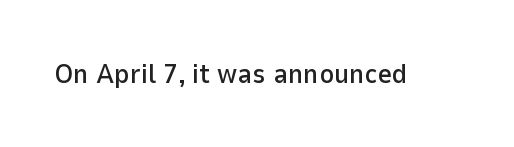
The image shows 28 px sans-serif type, upright; set normal letter spacing, not underlined; low stroke contrast and a medium x-height.
